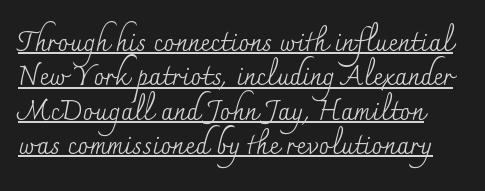
The image shows 27 px text type; set normal line spacing (1.27x), normal letter spacing, underlined.
